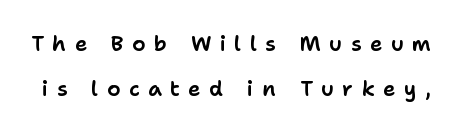
Q: Is the text italic (slanted)? A: No, it is upright.
Q: Is the text underlined? A: No.
Q: Is the spacing between letters normal or unusually wide? A: Unusually wide.
Q: Is the spacing between lines tight, normal or loose? A: Loose.
